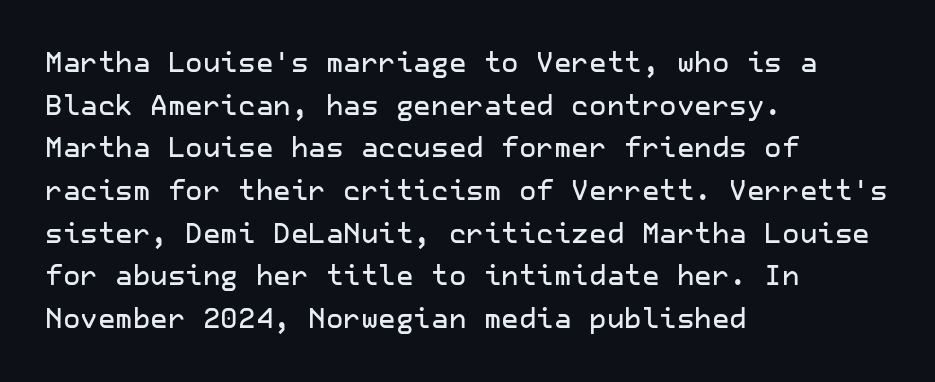
{"italic": "no", "underline": "no", "align": "left", "line_spacing": "normal", "line_spacing_ratio": 1.58, "letter_spacing": "normal", "letter_spacing_em": 0.0, "glyph_px": 27}
